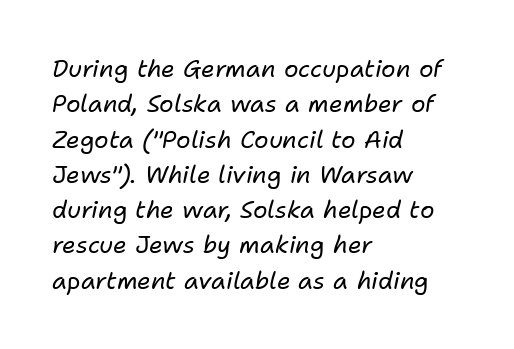
This rendering leaves character spacing at its baseline value. Tall strokes in this sample are angled rather than plumb. Anything drawn beneath the words? Only blank space. Stroke thickness stays within the range of a standard reading face or lighter. Compared with typical paragraphs, the rows here are spaced about the same. The lines are quadded left.
